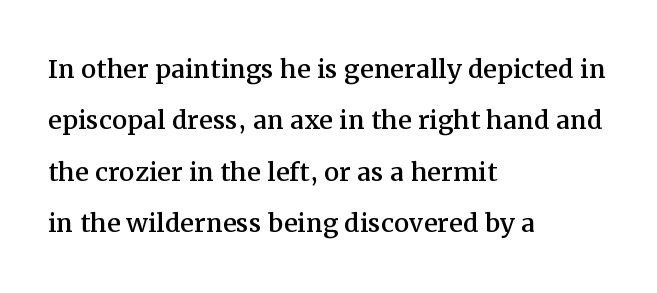
Q: Is the text italic (slanted)? A: No, it is upright.
Q: Is the typeface a serif or a sans-serif typeface? A: Serif.
Q: Is the text underlined? A: No.
Q: How is the paragraph aligned? A: Left-aligned.
Q: Is the spacing between letters normal or unusually wide? A: Normal.
Q: Is the spacing between lines tight, normal or loose? A: Normal.
Q: Width (condensed, normal, or wide)? A: Normal.
Q: Stroke contrast? A: Medium.
Q: x-height? A: Medium.
Q: Monospaced? A: No.
